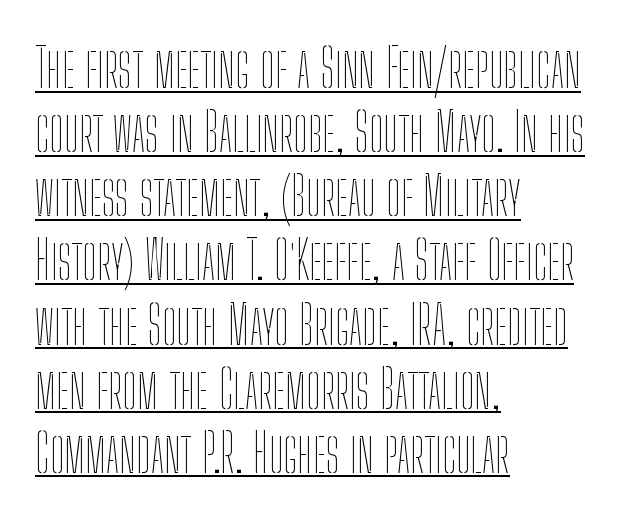
Q: Is the text bold? A: No.
Q: Is the text italic (slanted)? A: No, it is upright.
Q: Is the text underlined? A: Yes.
Q: How is the paragraph aligned? A: Left-aligned.
Q: Is the spacing between letters normal or unusually wide? A: Normal.
Q: Width (condensed, normal, or wide)? A: Condensed.
Q: Stroke contrast? A: Low.
Q: x-height? A: Medium.
Q: Monospaced? A: No.
